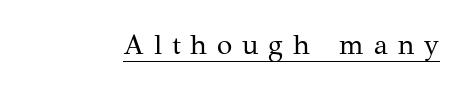
{"serif": "yes", "italic": "no", "bold": "no", "weight": "regular", "width": "normal", "stroke_contrast": "medium", "x_height": "medium", "monospaced": "no", "underline": "yes", "letter_spacing": "wide", "letter_spacing_em": 0.35, "glyph_px": 28}
